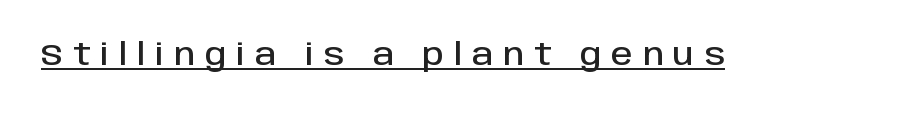
The image shows 30 px sans-serif type, upright; set unusually wide letter spacing (+0.33 em), underlined; low stroke contrast and a large x-height.
